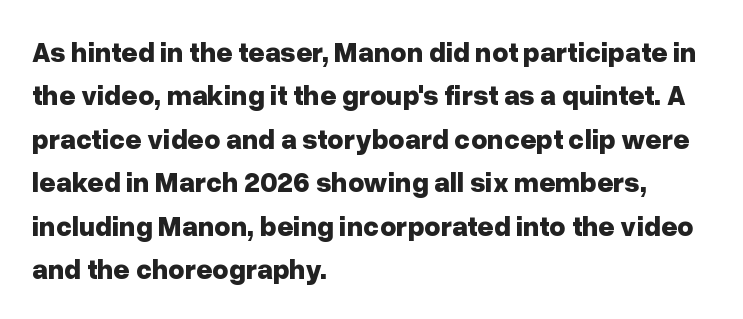
Q: Is the text bold? A: Yes.
Q: Is the text italic (slanted)? A: No, it is upright.
Q: Is the typeface a serif or a sans-serif typeface? A: Sans-serif.
Q: Is the text underlined? A: No.
Q: How is the paragraph aligned? A: Left-aligned.
Q: Is the spacing between letters normal or unusually wide? A: Normal.
Q: Is the spacing between lines tight, normal or loose? A: Normal.
Q: Width (condensed, normal, or wide)? A: Normal.
Q: Stroke contrast? A: Low.
Q: x-height? A: Medium.
Q: Monospaced? A: No.
